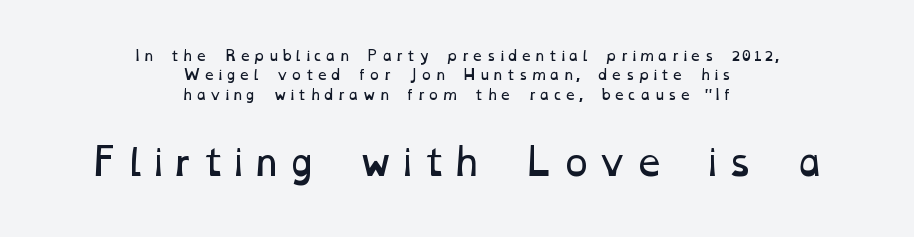
The paragraph shown floats in the horizontal middle. The face used here is proportionally spaced, like ordinary book or web type. Type without underlining. The typeface has the unassuming heft of standard copy or less.
